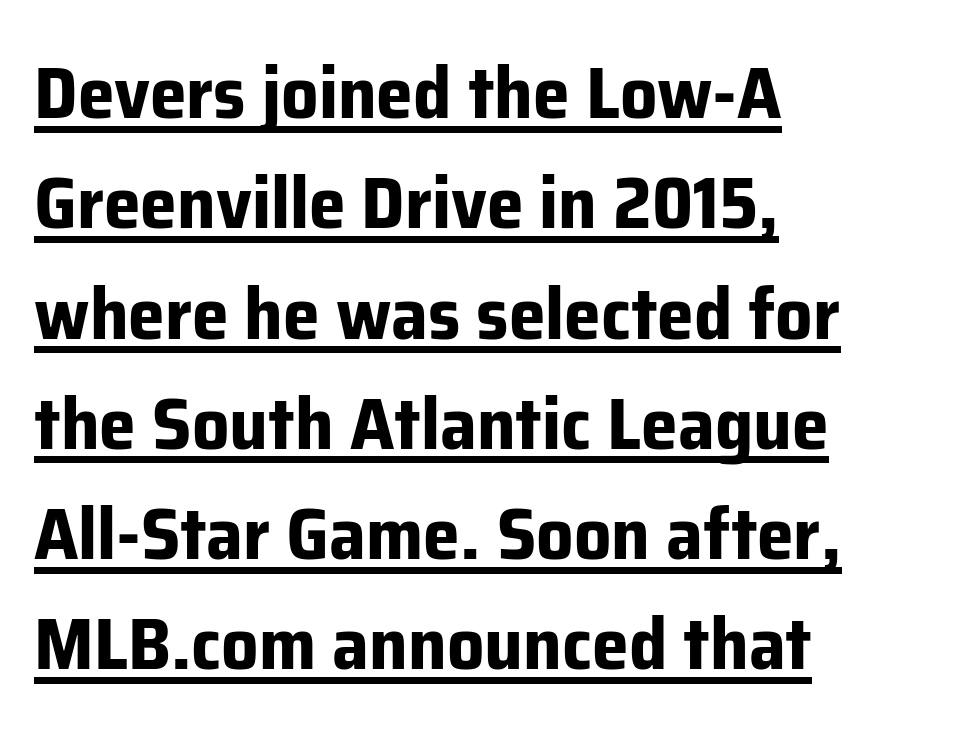
Students, observe the line beneath the letters — that is underlining. A student would call this left alignment; a typographer would say flush left, rag right. Posture: vertical. Note: no serifs on the glyphs. This sample has the flowing, uneven cadence of proportional lettering.
